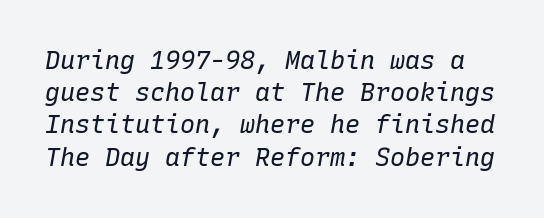
Q: Is the text bold? A: No.
Q: Is the text italic (slanted)? A: Yes, it leans right by about 10 degrees.
Q: Is the text underlined? A: No.
Q: Is the spacing between letters normal or unusually wide? A: Normal.
Q: Is the spacing between lines tight, normal or loose? A: Normal.
